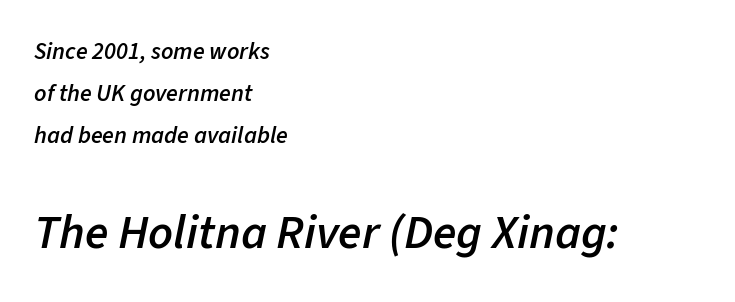
Q: Is the text bold? A: Semi-bold.
Q: Is the text italic (slanted)? A: Yes, it leans right by about 11 degrees.
Q: Is the text underlined? A: No.
Q: How is the paragraph aligned? A: Left-aligned.
Q: Is the spacing between letters normal or unusually wide? A: Normal.
Q: Which block of text is set in a larger size, the first (top) or the second (bottom)? A: The second (bottom) one.
Q: Width (condensed, normal, or wide)? A: Normal.
Q: Stroke contrast? A: Low.
Q: x-height? A: Medium.
Q: Monospaced? A: No.
